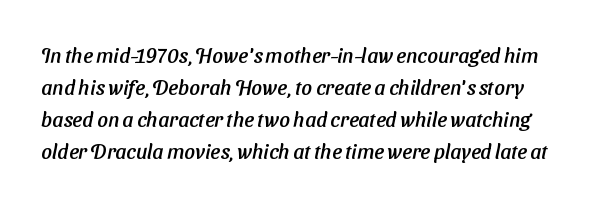
Q: Is the text underlined? A: No.
Q: Is the spacing between letters normal or unusually wide? A: Normal.
Q: Is the spacing between lines tight, normal or loose? A: Normal.
